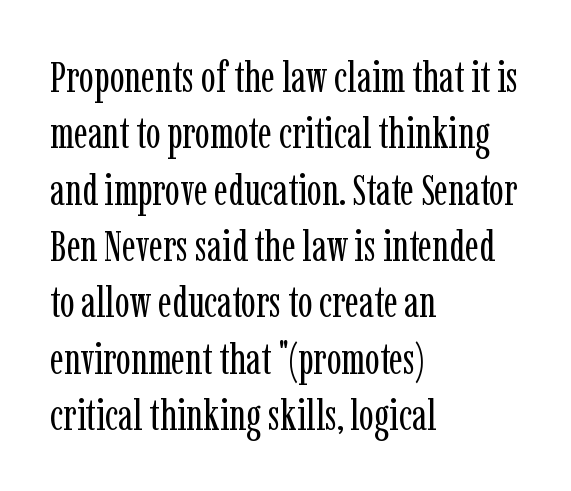
The image shows 44 px regular-weight, condensed serif type, upright; set left-aligned, normal line spacing (1.28x), normal letter spacing, not underlined; low stroke contrast and a medium x-height.
